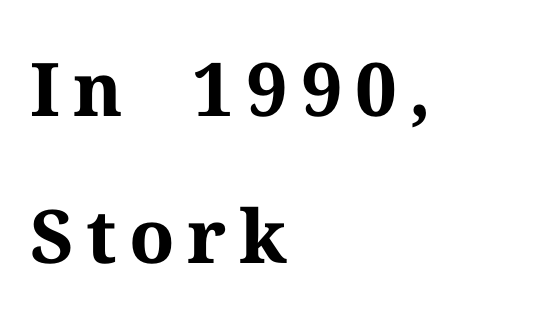
Q: Is the text bold? A: Yes.
Q: Is the text italic (slanted)? A: No, it is upright.
Q: Is the typeface a serif or a sans-serif typeface? A: Serif.
Q: Is the text underlined? A: No.
Q: How is the paragraph aligned? A: Left-aligned.
Q: Is the spacing between lines tight, normal or loose? A: Loose.
Q: Width (condensed, normal, or wide)? A: Normal.
Q: Stroke contrast? A: Medium.
Q: x-height? A: Medium.
Q: Monospaced? A: No.
